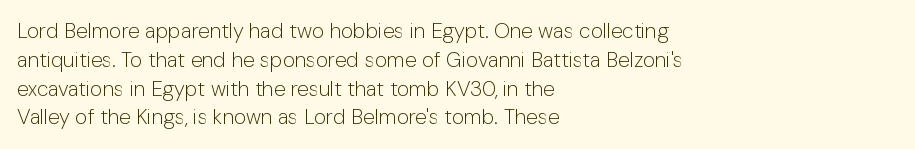
Q: Is the text bold? A: No.
Q: Is the text italic (slanted)? A: No, it is upright.
Q: Is the text underlined? A: No.
Q: How is the paragraph aligned? A: Left-aligned.
Q: Is the spacing between letters normal or unusually wide? A: Normal.
Q: Is the spacing between lines tight, normal or loose? A: Normal.
